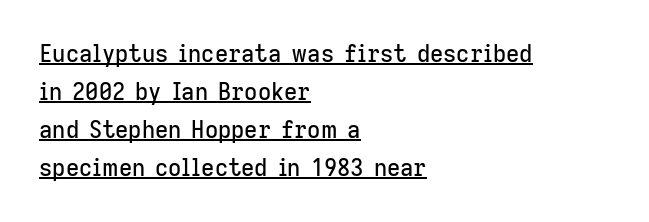
The image shows 23 px text type, upright; set left-aligned, normal line spacing (1.65x), normal letter spacing, underlined.
